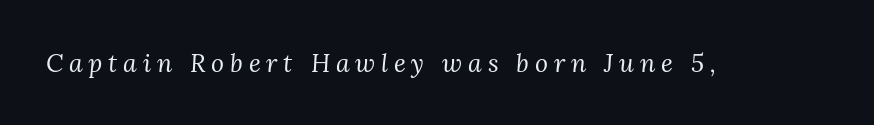
The image shows 25 px text type, italic (leaning right); set unusually wide letter spacing (+0.23 em), not underlined.
